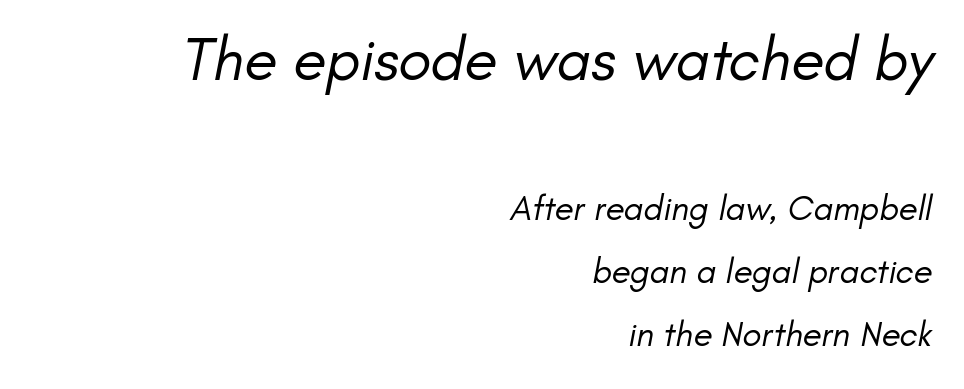
The image shows 61 px regular-weight sans-serif type; set right-aligned, line spacing 1.8x, normal letter spacing, not underlined; the first (top) block is 1.74x larger; low stroke contrast and a small x-height.
